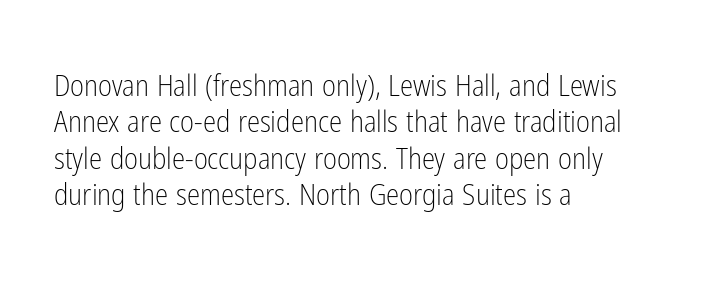
{"serif": "no", "italic": "no", "bold": "no", "weight": "light", "width": "condensed", "stroke_contrast": "low", "x_height": "medium", "monospaced": "no", "underline": "no", "align": "left", "line_spacing_ratio": 1.21, "letter_spacing": "normal", "letter_spacing_em": 0.0, "glyph_px": 30}
